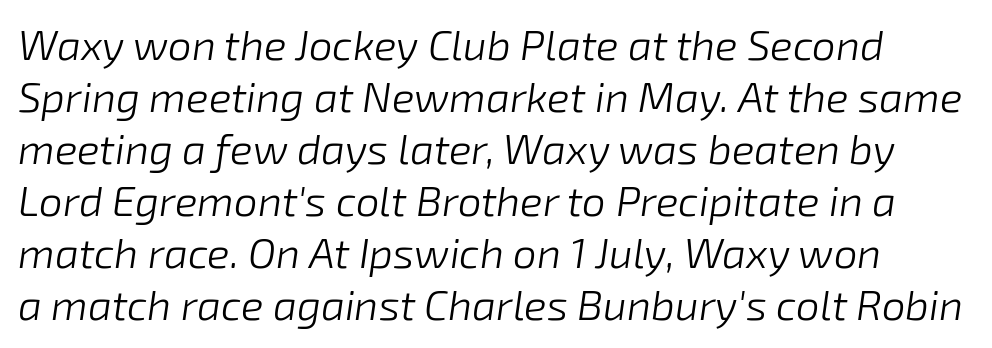
{"italic": "yes", "lean": "right", "slant_degrees": 8, "bold": "no", "weight": "light", "width": "normal", "stroke_contrast": "low", "x_height": "medium", "monospaced": "no", "underline": "no", "line_spacing_ratio": 1.24, "letter_spacing": "normal", "letter_spacing_em": 0.0, "glyph_px": 42}
